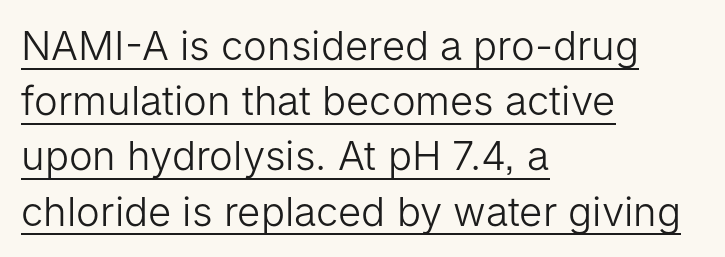
Q: Is the text bold? A: No.
Q: Is the text italic (slanted)? A: No, it is upright.
Q: Is the typeface a serif or a sans-serif typeface? A: Sans-serif.
Q: Is the text underlined? A: Yes.
Q: How is the paragraph aligned? A: Left-aligned.
Q: Is the spacing between letters normal or unusually wide? A: Normal.
Q: Is the spacing between lines tight, normal or loose? A: Normal.
Q: Width (condensed, normal, or wide)? A: Normal.
Q: Stroke contrast? A: Low.
Q: x-height? A: Medium.
Q: Monospaced? A: No.
